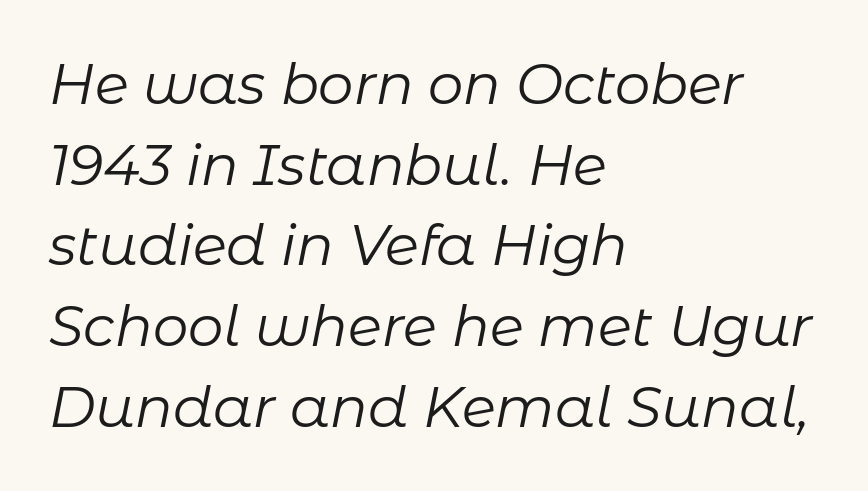
{"italic": "yes", "lean": "right", "slant_degrees": 11, "bold": "no", "weight": "regular", "width": "normal", "stroke_contrast": "low", "x_height": "medium", "monospaced": "no", "underline": "no", "align": "left", "line_spacing": "normal", "line_spacing_ratio": 1.44, "letter_spacing": "normal", "letter_spacing_em": 0.0, "glyph_px": 56}
